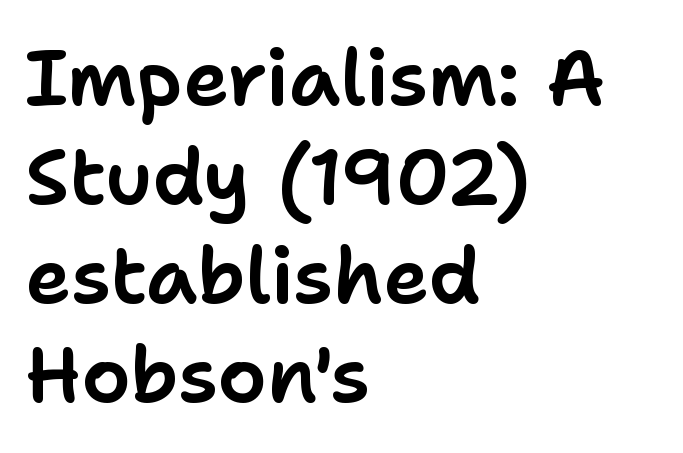
Q: Is the text italic (slanted)? A: No, it is upright.
Q: Is the typeface a serif or a sans-serif typeface? A: Sans-serif.
Q: Is the text underlined? A: No.
Q: How is the paragraph aligned? A: Left-aligned.
Q: Is the spacing between letters normal or unusually wide? A: Normal.
Q: Is the spacing between lines tight, normal or loose? A: Normal.
Q: Width (condensed, normal, or wide)? A: Normal.
Q: Stroke contrast? A: Low.
Q: x-height? A: Medium.
Q: Monospaced? A: No.
